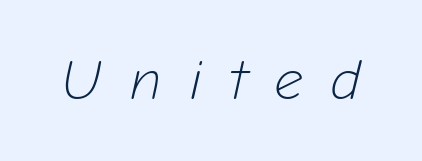
Check the space under the baseline: it is left empty. The font's italic variant was chosen for this text. The face looks like a standard text weight, possibly lighter. A typesetter would call this proportional, since set widths differ per character. Observe the wide spacing: letters keep a clear distance from each other.
